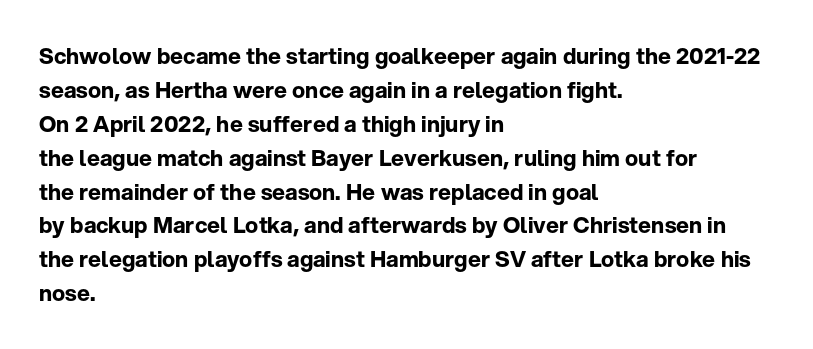
The lettering holds an erect, upright posture throughout. No word sits above an underline. Thick stems and heavy bowls — unmistakably bold. How are the letters spaced? Ordinarily, with no added tracking. Line beginnings align vertically; line endings do not.
